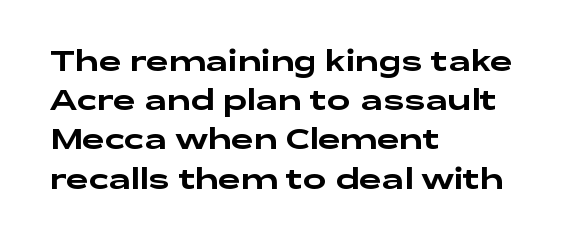
The typography opts for an upright posture over an oblique one. Observe the absence of serifs on each vertical stroke in this sample. Think of a printed novel: that variable character pitch is what you see here. Descenders are the only things crossing below the line. Observe the ordinary spacing: letters are neighbours, not strangers.
